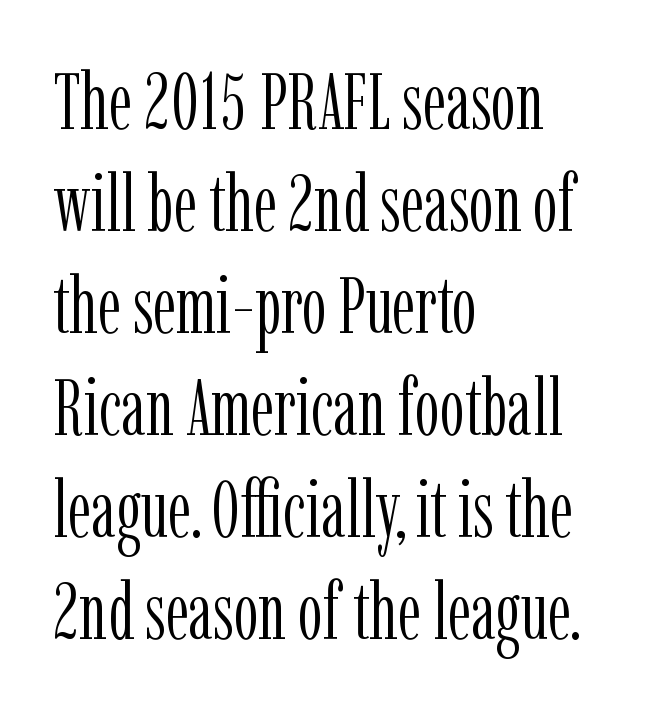
Q: Is the text bold? A: No.
Q: Is the text italic (slanted)? A: No, it is upright.
Q: Is the typeface a serif or a sans-serif typeface? A: Serif.
Q: Is the text underlined? A: No.
Q: How is the paragraph aligned? A: Left-aligned.
Q: Is the spacing between letters normal or unusually wide? A: Normal.
Q: Is the spacing between lines tight, normal or loose? A: Normal.
Q: Width (condensed, normal, or wide)? A: Condensed.
Q: Stroke contrast? A: Low.
Q: x-height? A: Medium.
Q: Monospaced? A: No.
